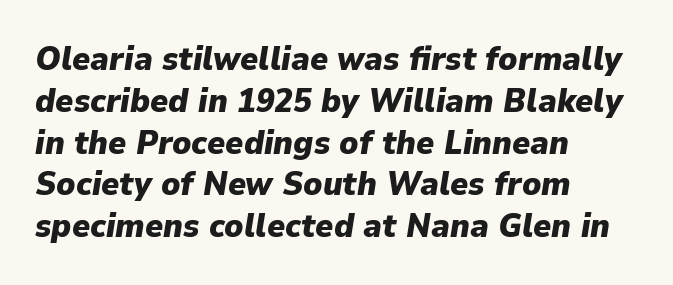
The image shows 34 px heavy type, italic (leaning right); set left-aligned, line spacing 1.23x, normal letter spacing, not underlined; low stroke contrast and a medium x-height.
